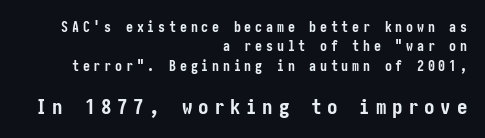
{"italic": "no", "bold": "yes", "underline": "no", "align": "right", "line_spacing": "normal", "line_spacing_ratio": 1.38, "letter_spacing": "wide", "letter_spacing_em": 0.27, "larger_block": "second", "size_ratio": 1.5, "glyph_px": 21}
